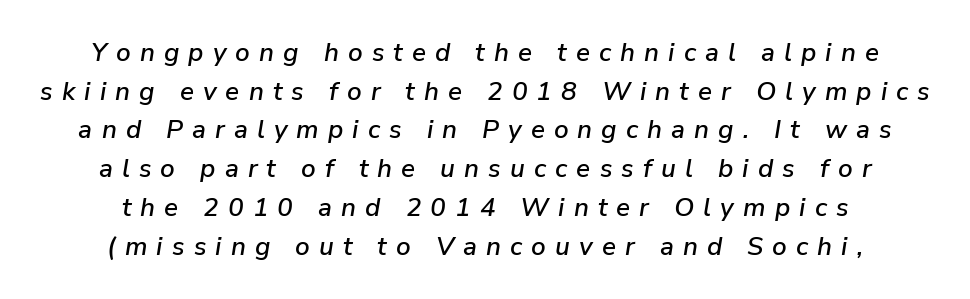
Q: Is the text italic (slanted)? A: Yes, it leans right by about 9 degrees.
Q: Is the text underlined? A: No.
Q: How is the paragraph aligned? A: Centered.
Q: Is the spacing between letters normal or unusually wide? A: Unusually wide.
Q: Is the spacing between lines tight, normal or loose? A: Normal.
